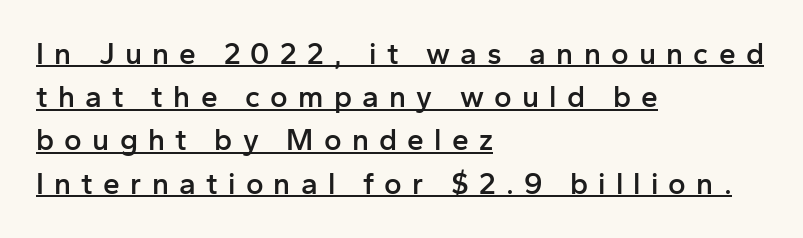
{"serif": "no", "italic": "no", "bold": "semi", "weight": "semibold", "width": "normal", "stroke_contrast": "low", "x_height": "medium", "monospaced": "no", "underline": "yes", "align": "left", "line_spacing": "normal", "line_spacing_ratio": 1.44, "letter_spacing": "wide", "letter_spacing_em": 0.34, "glyph_px": 30}
